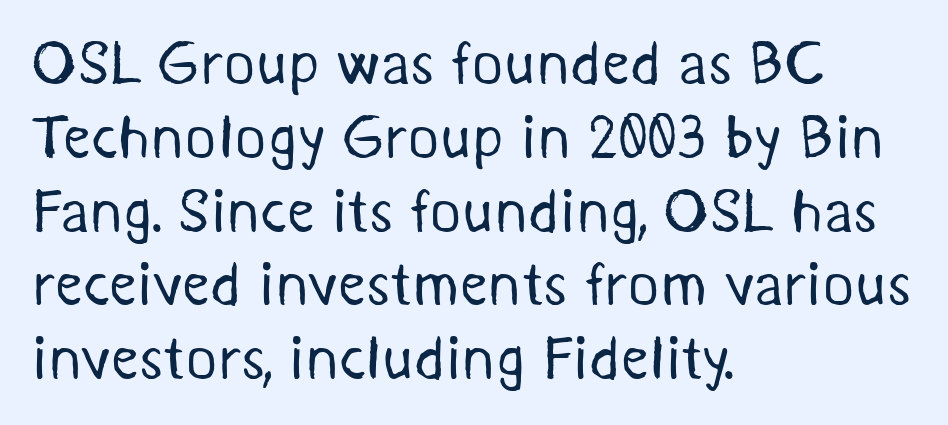
{"serif": "no", "bold": "no", "weight": "regular", "width": "normal", "stroke_contrast": "medium", "x_height": "medium", "monospaced": "no", "underline": "no", "align": "left", "line_spacing_ratio": 1.21, "letter_spacing": "normal", "letter_spacing_em": 0.0, "glyph_px": 61}
